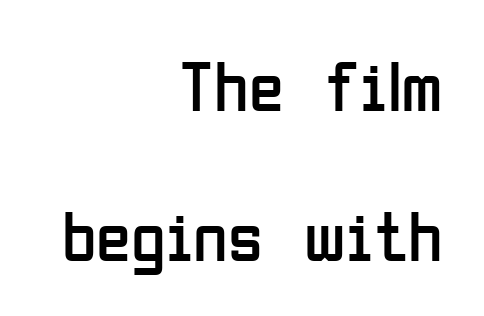
Q: Is the text bold? A: No.
Q: Is the text italic (slanted)? A: No, it is upright.
Q: Is the typeface a serif or a sans-serif typeface? A: Sans-serif.
Q: Is the text underlined? A: No.
Q: How is the paragraph aligned? A: Right-aligned.
Q: Is the spacing between letters normal or unusually wide? A: Normal.
Q: Is the spacing between lines tight, normal or loose? A: Loose.
Q: Width (condensed, normal, or wide)? A: Condensed.
Q: Stroke contrast? A: Low.
Q: x-height? A: Medium.
Q: Monospaced? A: No.
